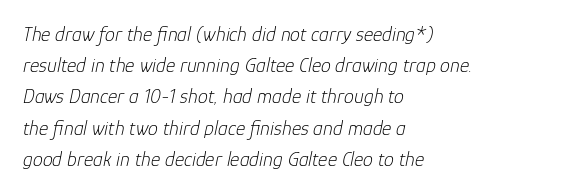
The font is comparable to plain body text, perhaps lighter. There is no visible air inserted between adjacent glyphs. These lines stack with their left ends in a neat column. Tall strokes in this sample are angled rather than plumb.
